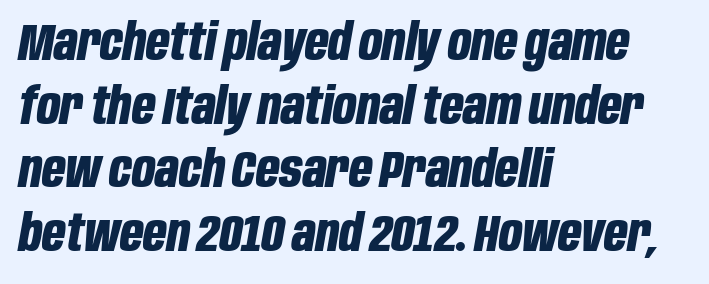
The image shows 51 px bold, condensed type, italic (leaning right); set left-aligned, normal line spacing (1.25x), normal letter spacing, not underlined; low stroke contrast and a large x-height.
